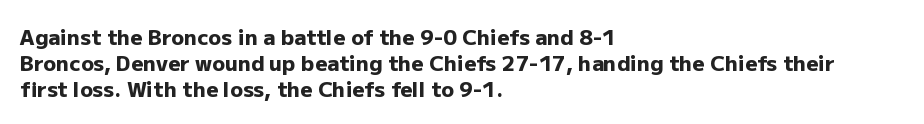
The letters stand upright; this is a roman face. Every row of glyphs begins at an identical x-position on the left. Between one letter and the next there's only the usual sliver of space. Caption: bold face, heavy strokes.
